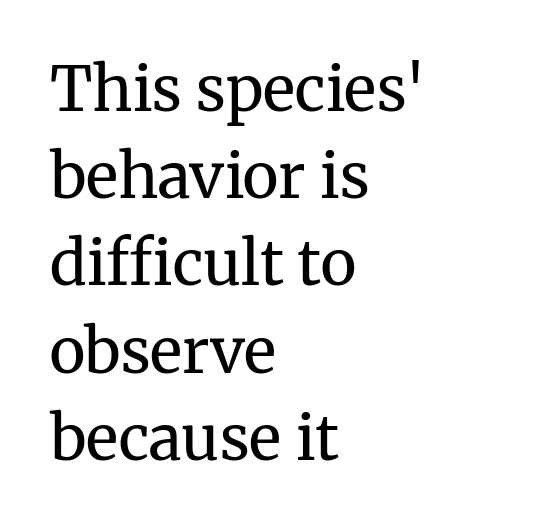
The passage shown stacks its lines at a standard gap. Posture: upright roman. The foot of each line stays bare and open. The characters display serif detailing at their extremities.
